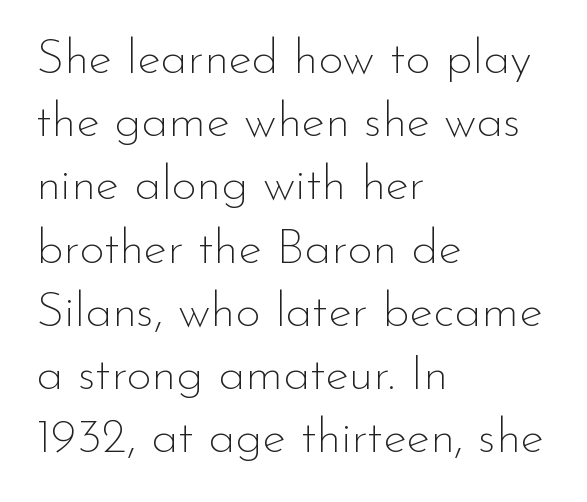
Vertical spacing — default. Quick note: underline off. This is not heavy type; no bold has been used. Spacing verdict: proportional, widths tailored to each character.
